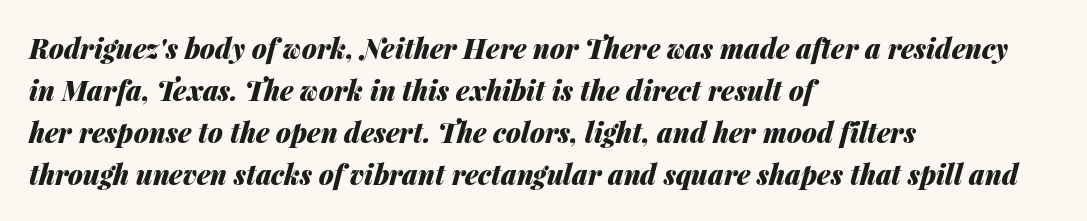
The block of text has a typical density, with ordinary space between rows. Nobody touched the tracking dial on this one. Any mark beneath the type? The region is blank. The rendering anchors every line to the left-hand side. These lines carry a lot of weight — the face is fully bold.
